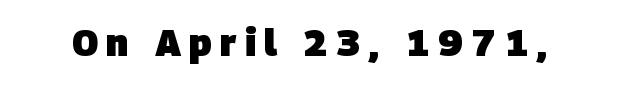
Q: Is the text bold? A: Yes.
Q: Is the typeface a serif or a sans-serif typeface? A: Sans-serif.
Q: Is the text underlined? A: No.
Q: Is the spacing between letters normal or unusually wide? A: Unusually wide.
Q: Width (condensed, normal, or wide)? A: Normal.
Q: Stroke contrast? A: Low.
Q: x-height? A: Large.
Q: Monospaced? A: No.
